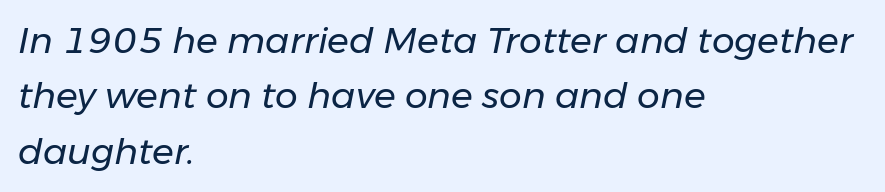
Q: Is the text bold? A: No.
Q: Is the text italic (slanted)? A: Yes, it leans right by about 11 degrees.
Q: Is the text underlined? A: No.
Q: How is the paragraph aligned? A: Left-aligned.
Q: Is the spacing between letters normal or unusually wide? A: Normal.
Q: Is the spacing between lines tight, normal or loose? A: Normal.
Q: Width (condensed, normal, or wide)? A: Normal.
Q: Stroke contrast? A: Low.
Q: x-height? A: Medium.
Q: Monospaced? A: No.
